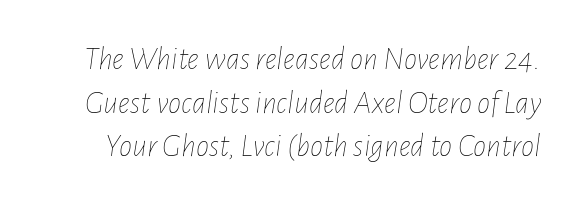
The image shows 33 px thin, condensed type, italic (leaning right); set normal line spacing (1.32x), normal letter spacing, not underlined; low stroke contrast and a medium x-height.
